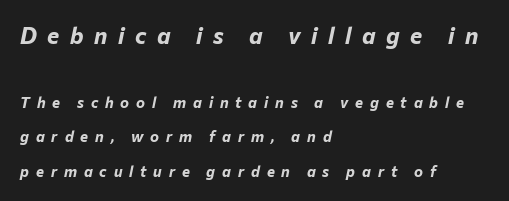
{"italic": "yes", "lean": "right", "slant_degrees": 12, "bold": "yes", "underline": "no", "align": "left", "line_spacing": "loose", "line_spacing_ratio": 2.31, "letter_spacing": "wide", "letter_spacing_em": 0.46, "larger_block": "first", "size_ratio": 1.53, "glyph_px": 23}
